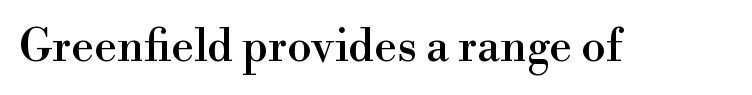
The image shows 45 px serif type, upright; set normal letter spacing, not underlined; a small x-height.
